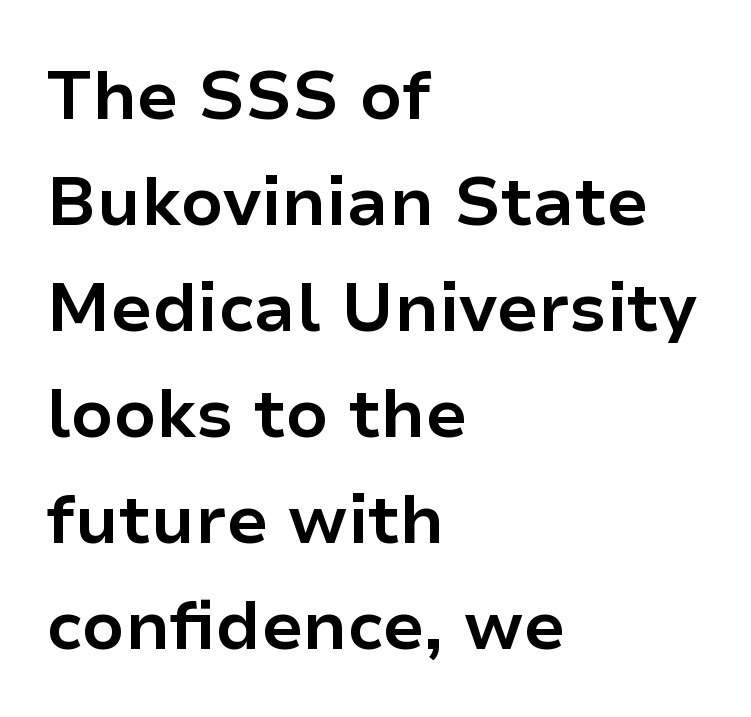
Q: Is the text bold? A: Yes.
Q: Is the text italic (slanted)? A: No, it is upright.
Q: Is the typeface a serif or a sans-serif typeface? A: Sans-serif.
Q: Is the text underlined? A: No.
Q: How is the paragraph aligned? A: Left-aligned.
Q: Is the spacing between letters normal or unusually wide? A: Normal.
Q: Is the spacing between lines tight, normal or loose? A: Normal.
Q: Width (condensed, normal, or wide)? A: Normal.
Q: Stroke contrast? A: Low.
Q: x-height? A: Medium.
Q: Monospaced? A: No.
